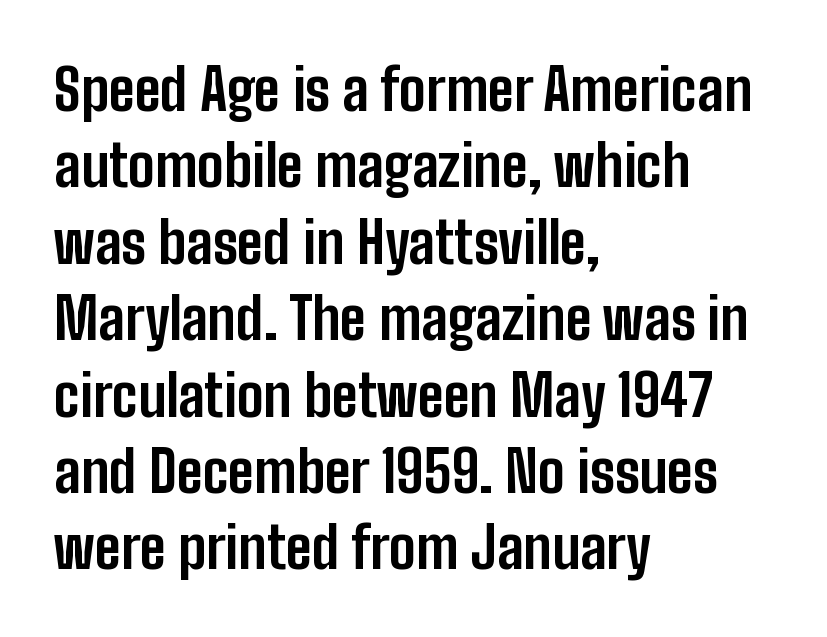
Q: Is the text bold? A: Yes.
Q: Is the text italic (slanted)? A: No, it is upright.
Q: Is the typeface a serif or a sans-serif typeface? A: Sans-serif.
Q: Is the text underlined? A: No.
Q: How is the paragraph aligned? A: Left-aligned.
Q: Is the spacing between letters normal or unusually wide? A: Normal.
Q: Is the spacing between lines tight, normal or loose? A: Normal.
Q: Width (condensed, normal, or wide)? A: Condensed.
Q: Stroke contrast? A: Low.
Q: x-height? A: Medium.
Q: Monospaced? A: No.
